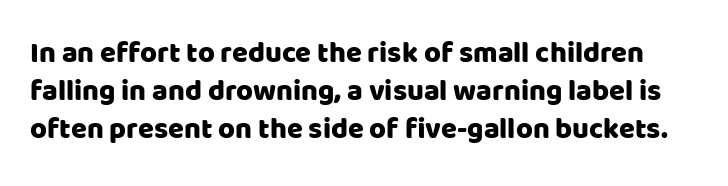
Just letters on the line, the space beneath them empty. Each letter keeps its own natural width here, so spacing adapts to shape. In terms of leading, this rendering sits right in the middle. Letterform terminals end flat and unadorned throughout the passage. Characters remain perfectly vertical along every line.
